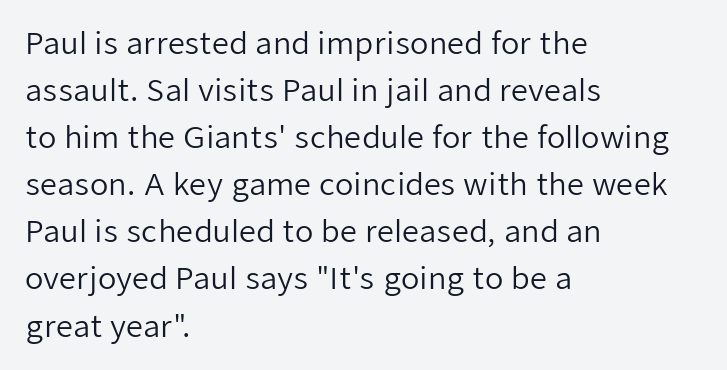
The image shows 30 px regular-weight sans-serif type, upright; set left-aligned, normal line spacing (1.57x), normal letter spacing, not underlined; low stroke contrast and a medium x-height.
